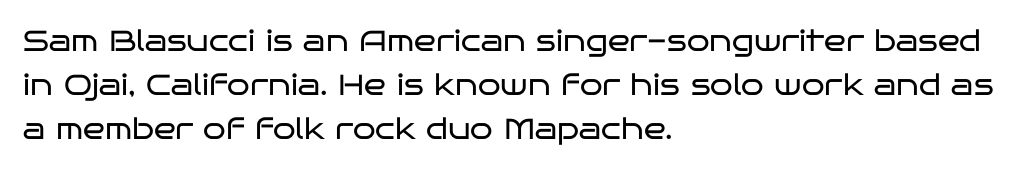
No italicization has been applied; the sample stays upright. Just letters on the line, the space beneath them empty. Line starts are locked; line ends wander. Honestly, the row spacing looks completely unremarkable. Do the characters align in a grid? No, the font is proportional.
